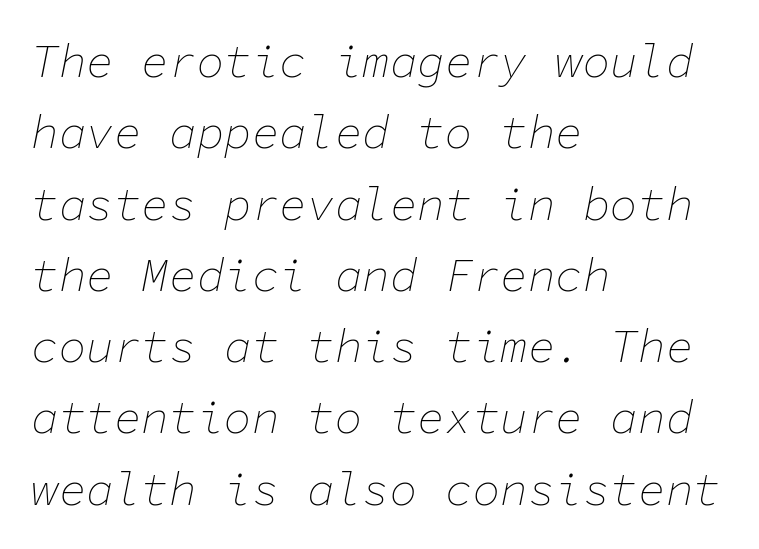
The image shows 46 px thin type, italic (leaning right), monospaced; set left-aligned, normal line spacing (1.55x), normal letter spacing, not underlined; low stroke contrast and a medium x-height.
